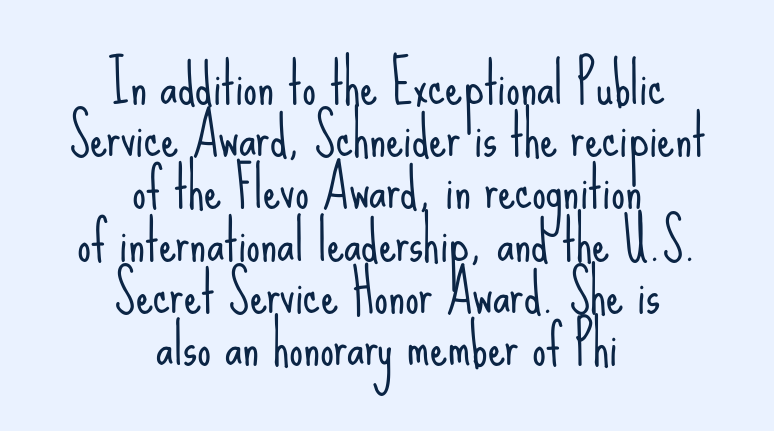
Q: Is the text bold? A: No.
Q: Is the text italic (slanted)? A: No, it is upright.
Q: Is the typeface a serif or a sans-serif typeface? A: Sans-serif.
Q: Is the text underlined? A: No.
Q: How is the paragraph aligned? A: Centered.
Q: Is the spacing between letters normal or unusually wide? A: Normal.
Q: Is the spacing between lines tight, normal or loose? A: Tight.
Q: Width (condensed, normal, or wide)? A: Condensed.
Q: Stroke contrast? A: Low.
Q: x-height? A: Small.
Q: Monospaced? A: No.
